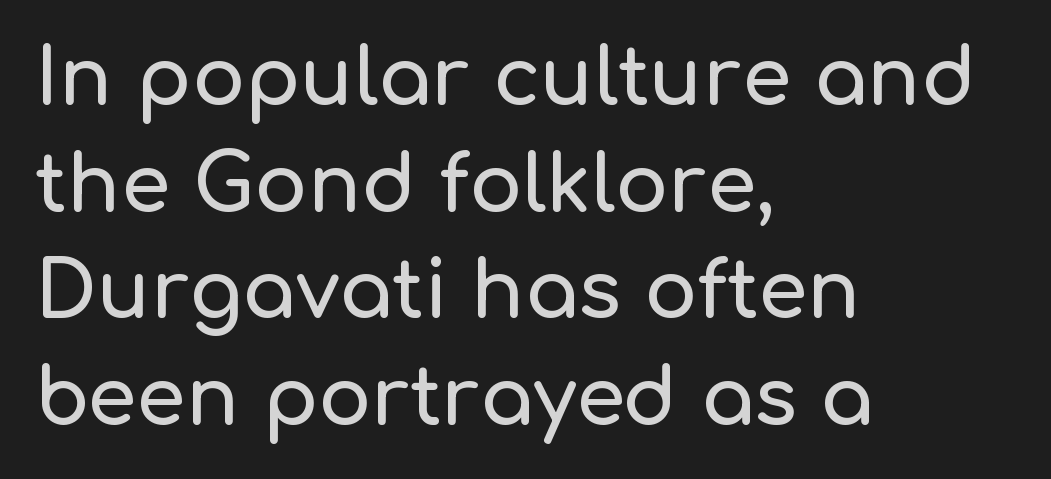
Q: Is the text italic (slanted)? A: No, it is upright.
Q: Is the typeface a serif or a sans-serif typeface? A: Sans-serif.
Q: Is the text underlined? A: No.
Q: How is the paragraph aligned? A: Left-aligned.
Q: Is the spacing between letters normal or unusually wide? A: Normal.
Q: Is the spacing between lines tight, normal or loose? A: Normal.
Q: Width (condensed, normal, or wide)? A: Normal.
Q: Stroke contrast? A: Low.
Q: x-height? A: Medium.
Q: Monospaced? A: No.
